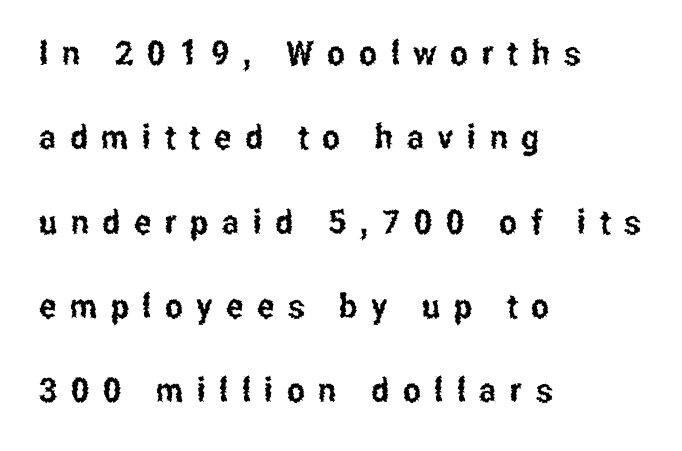
Successive baselines arrive slowly, with a big drop between each. Nope, no serifs anywhere on these letters. Glyph-to-glyph distance is far greater than everyday printed text. A typesetter would call this proportional, since set widths differ per character. Descender tails drop into unmarked territory. The passage is arranged the way most books set body copy — flush left.
